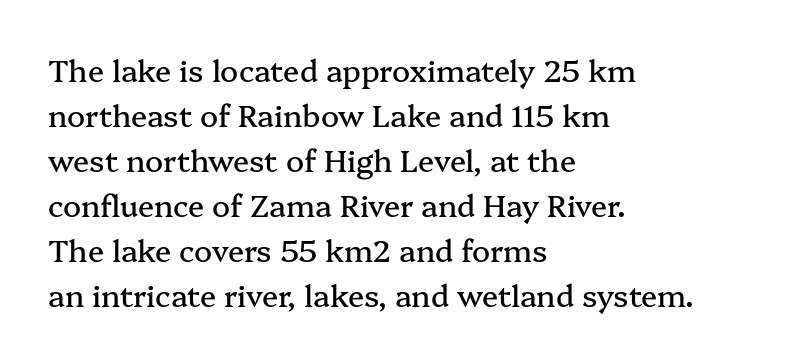
The image shows 30 px serif type, upright; set left-aligned, normal line spacing (1.5x), normal letter spacing, not underlined; medium stroke contrast and a medium x-height.
